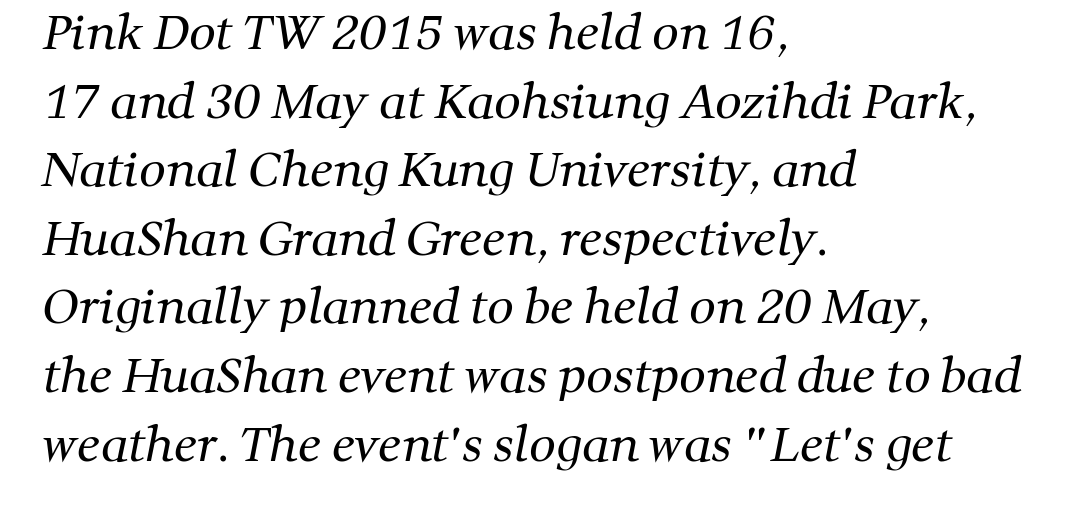
The strokes are not fattened; the text isn't bold. The designer went with a serif here, giving each stem small feet. Type without underlining. Is there much room between lines? A standard amount, neither cramped nor airy. Note the varied advance widths — an 'i' is clearly narrower than an 'm'. The paragraph shown leans on its left margin.
